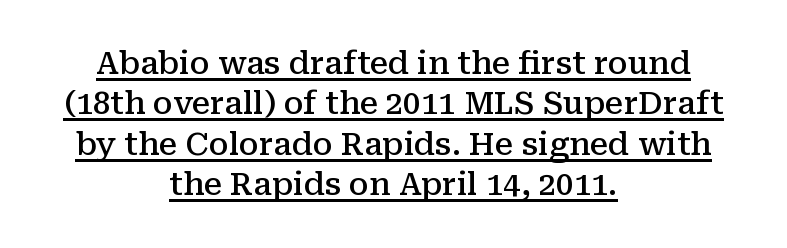
{"serif": "yes", "italic": "no", "bold": "semi", "weight": "semibold", "width": "normal", "stroke_contrast": "medium", "x_height": "medium", "monospaced": "no", "underline": "yes", "align": "center", "line_spacing": "normal", "line_spacing_ratio": 1.3, "letter_spacing": "normal", "letter_spacing_em": 0.0, "glyph_px": 31}
